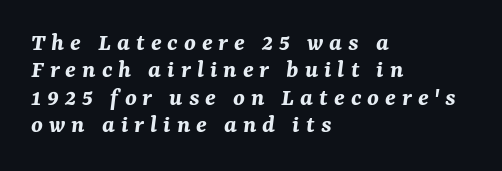
Compared with ordinary roman type, these characters are visibly tilted. The setting favours the left margin, as ordinary paragraphs usually do. Compared with an ordinary text face, these strokes are far heavier — a full bold. Underline: absent. Here the glyphs are tracked loosely, breaking word shapes into spaced letters.
